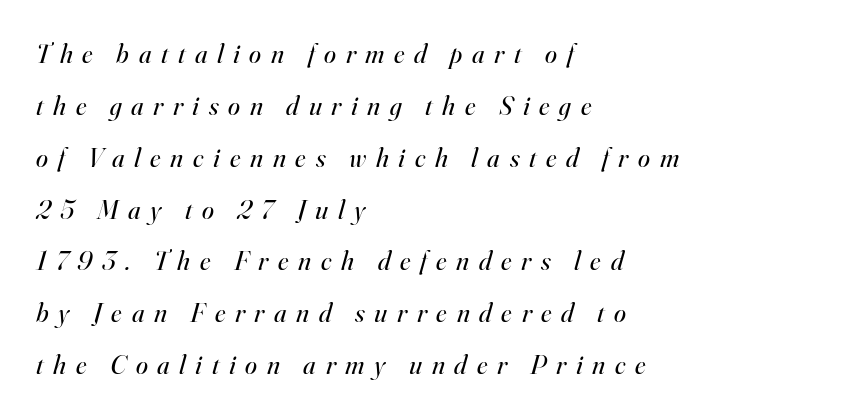
Stem width sits at or under what a default text font uses. The tracking reads as deliberately expanded to a designer's eye. Posture: slanted. The string is rendered with underlining switched off. Whoever set this chose breathing room over compactness in the vertical rhythm. Left-aligned paragraph, ragged on the right.
